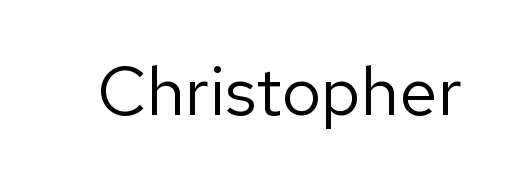
Q: Is the text bold? A: No.
Q: Is the text italic (slanted)? A: No, it is upright.
Q: Is the typeface a serif or a sans-serif typeface? A: Sans-serif.
Q: Is the text underlined? A: No.
Q: Is the spacing between letters normal or unusually wide? A: Normal.
Q: Width (condensed, normal, or wide)? A: Normal.
Q: Stroke contrast? A: Low.
Q: x-height? A: Medium.
Q: Monospaced? A: No.
